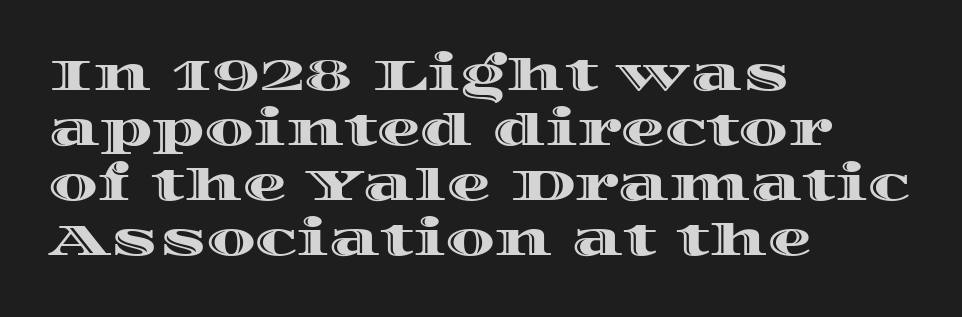
{"italic": "no", "width": "wide", "x_height": "large", "monospaced": "no", "underline": "no", "align": "left", "line_spacing": "normal", "line_spacing_ratio": 1.25, "letter_spacing": "normal", "letter_spacing_em": 0.0, "glyph_px": 44}
